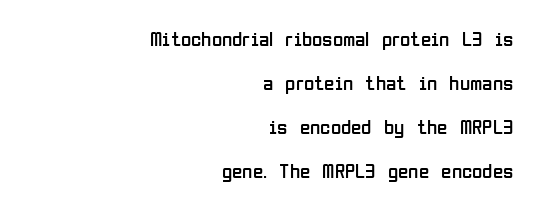
The foot of each line stays bare and open. Unbolded letterforms with no extra heft. Notice the wide empty band between every row — that's loose leading. The line texture is even and compact thanks to regular tracking. The lettering holds an erect, upright posture throughout.
